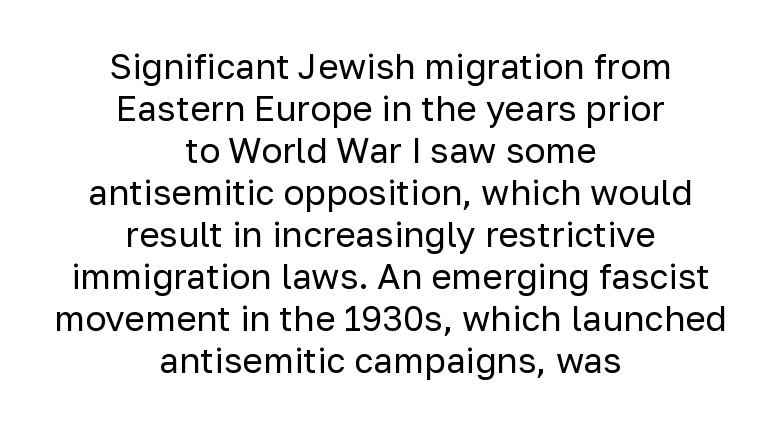
{"serif": "no", "italic": "no", "bold": "no", "weight": "regular", "width": "normal", "stroke_contrast": "low", "x_height": "medium", "monospaced": "no", "underline": "no", "align": "center", "line_spacing_ratio": 1.2, "letter_spacing": "normal", "letter_spacing_em": 0.0, "glyph_px": 35}
